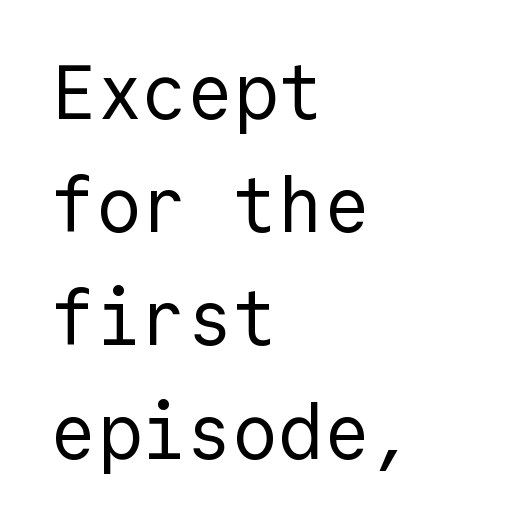
The image shows 76 px regular-weight sans-serif type, upright; set left-aligned, normal line spacing (1.49x), normal letter spacing, not underlined; a medium x-height.
